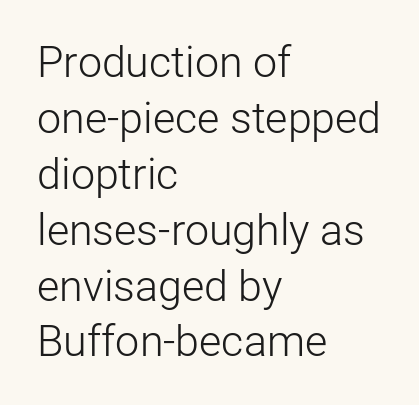
Q: Is the text bold? A: No.
Q: Is the text italic (slanted)? A: No, it is upright.
Q: Is the typeface a serif or a sans-serif typeface? A: Sans-serif.
Q: Is the text underlined? A: No.
Q: How is the paragraph aligned? A: Left-aligned.
Q: Is the spacing between letters normal or unusually wide? A: Normal.
Q: Is the spacing between lines tight, normal or loose? A: Normal.
Q: Width (condensed, normal, or wide)? A: Normal.
Q: Stroke contrast? A: Low.
Q: x-height? A: Medium.
Q: Monospaced? A: No.
